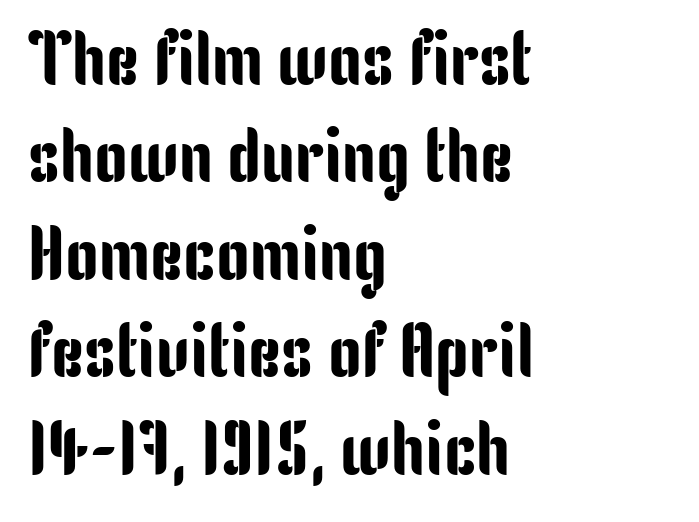
Q: Is the text italic (slanted)? A: No, it is upright.
Q: Is the typeface a serif or a sans-serif typeface? A: Sans-serif.
Q: Is the text underlined? A: No.
Q: How is the paragraph aligned? A: Left-aligned.
Q: Is the spacing between letters normal or unusually wide? A: Normal.
Q: Is the spacing between lines tight, normal or loose? A: Normal.
Q: Width (condensed, normal, or wide)? A: Condensed.
Q: Stroke contrast? A: Low.
Q: x-height? A: Medium.
Q: Monospaced? A: No.
